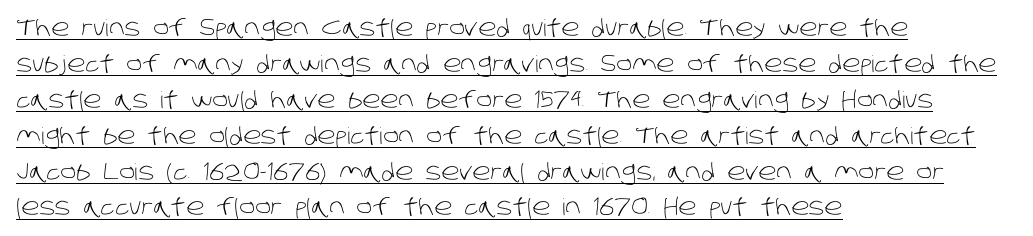
The string is rendered with underlining switched on. Nothing heavy about these letters — not bold at all. The gaps between neighbouring characters are ordinary and unremarkable. These lines stack with their left ends in a neat column. Honestly, the row spacing looks completely unremarkable.
